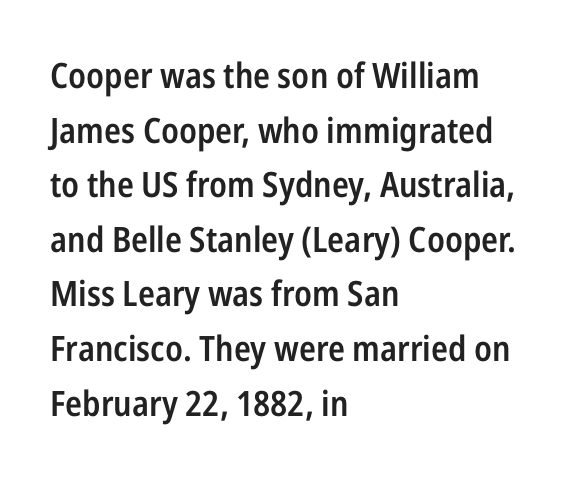
{"serif": "no", "italic": "no", "bold": "semi", "weight": "semibold", "width": "condensed", "stroke_contrast": "low", "x_height": "medium", "monospaced": "no", "underline": "no", "align": "left", "line_spacing": "normal", "line_spacing_ratio": 1.56, "letter_spacing": "normal", "letter_spacing_em": 0.0, "glyph_px": 35}
